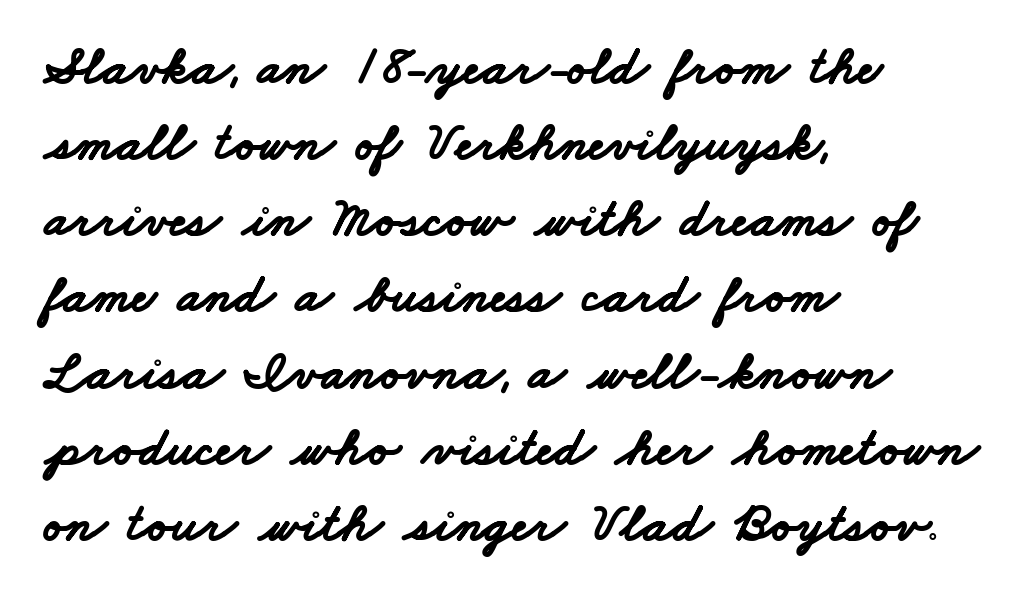
A student would call this left alignment; a typographer would say flush left, rag right. The passage shown is typeset with a sans-serif family. Varying glyph widths throughout — classic text-font behaviour. Nothing unusual about the tracking: characters are spaced as the font intends. The face used here has the dense, thick strokes of a bold. Bare-footed words on every line.
